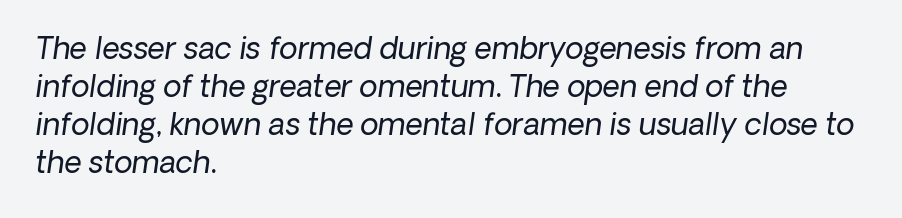
{"italic": "yes", "lean": "right", "slant_degrees": 8, "bold": "no", "weight": "regular", "width": "normal", "stroke_contrast": "low", "x_height": "medium", "monospaced": "no", "underline": "no", "align": "left", "line_spacing": "normal", "line_spacing_ratio": 1.27, "letter_spacing": "normal", "letter_spacing_em": 0.0, "glyph_px": 30}
